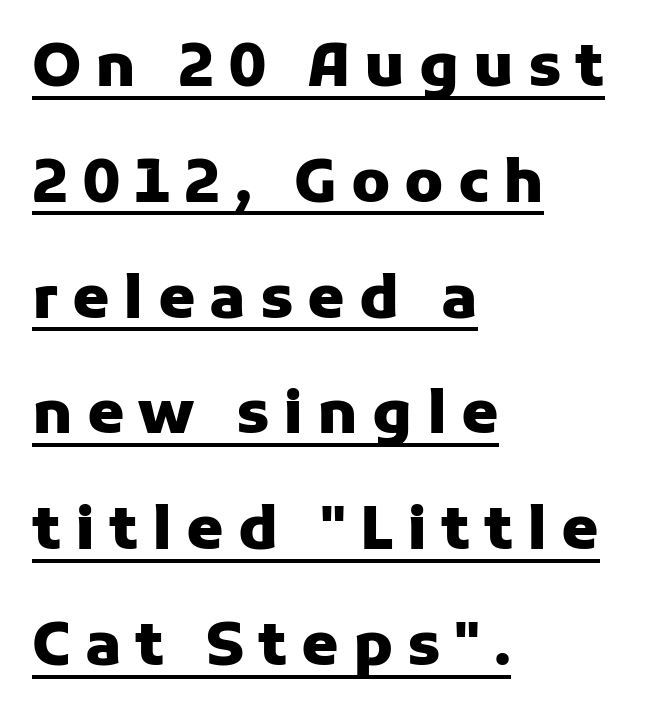
The image shows 60 px heavy sans-serif type, upright; set left-aligned, loose line spacing (1.93x), unusually wide letter spacing (+0.23 em), underlined; low stroke contrast and a medium x-height.
